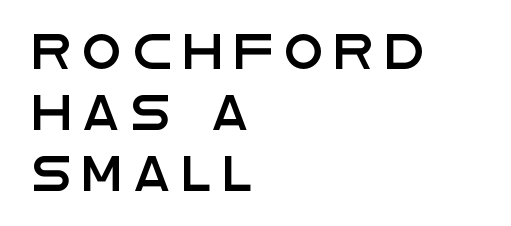
Q: Is the text italic (slanted)? A: No, it is upright.
Q: Is the typeface a serif or a sans-serif typeface? A: Sans-serif.
Q: Is the text underlined? A: No.
Q: How is the paragraph aligned? A: Left-aligned.
Q: Is the spacing between letters normal or unusually wide? A: Unusually wide.
Q: Width (condensed, normal, or wide)? A: Wide.
Q: Stroke contrast? A: Low.
Q: x-height? A: Large.
Q: Monospaced? A: No.
